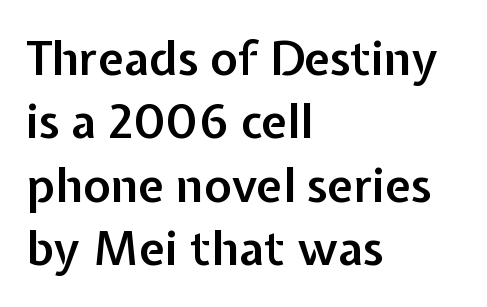
Q: Is the text bold? A: Semi-bold.
Q: Is the text italic (slanted)? A: No, it is upright.
Q: Is the typeface a serif or a sans-serif typeface? A: Sans-serif.
Q: Is the text underlined? A: No.
Q: How is the paragraph aligned? A: Left-aligned.
Q: Is the spacing between letters normal or unusually wide? A: Normal.
Q: Is the spacing between lines tight, normal or loose? A: Normal.
Q: Width (condensed, normal, or wide)? A: Normal.
Q: Stroke contrast? A: Low.
Q: x-height? A: Medium.
Q: Monospaced? A: No.
